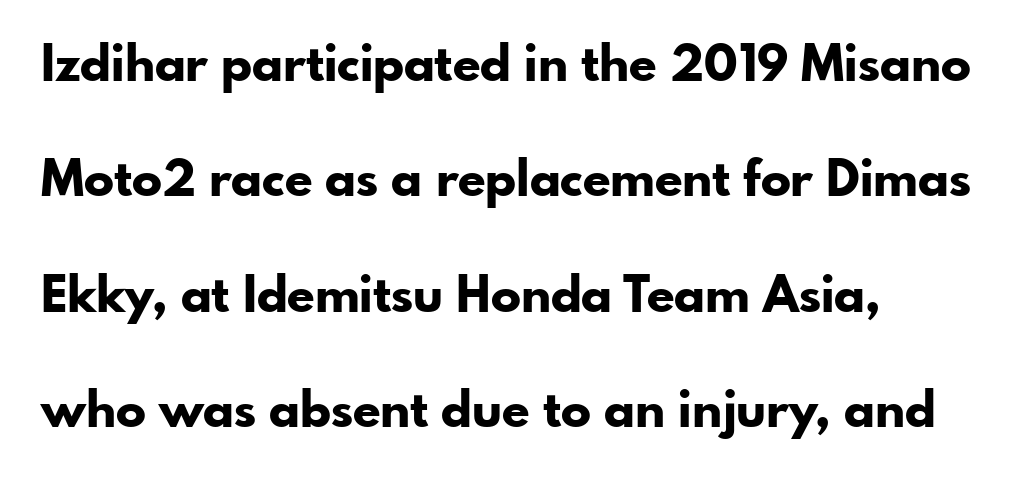
The image shows 50 px bold sans-serif type, upright; set left-aligned, loose line spacing (2.31x), normal letter spacing, not underlined; low stroke contrast and a small x-height.
